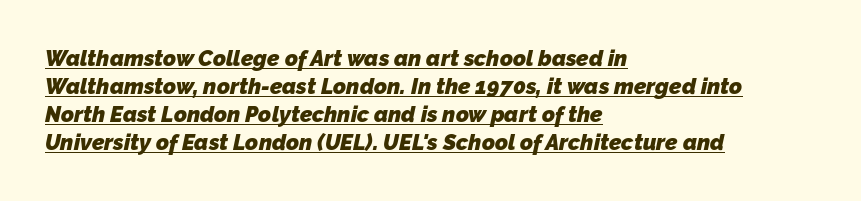
The image shows 22 px bold type; set left-aligned, normal line spacing (1.27x), normal letter spacing, underlined.
